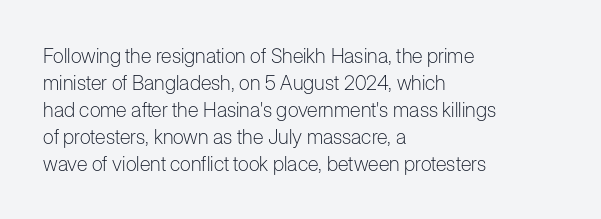
The image shows 20 px text type, upright; set left-aligned, normal line spacing (1.35x), normal letter spacing, not underlined.
